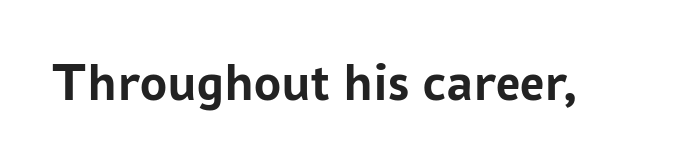
{"serif": "no", "italic": "no", "bold": "yes", "weight": "semibold", "width": "normal", "stroke_contrast": "low", "x_height": "medium", "monospaced": "no", "underline": "no", "letter_spacing": "normal", "letter_spacing_em": 0.0, "glyph_px": 54}
